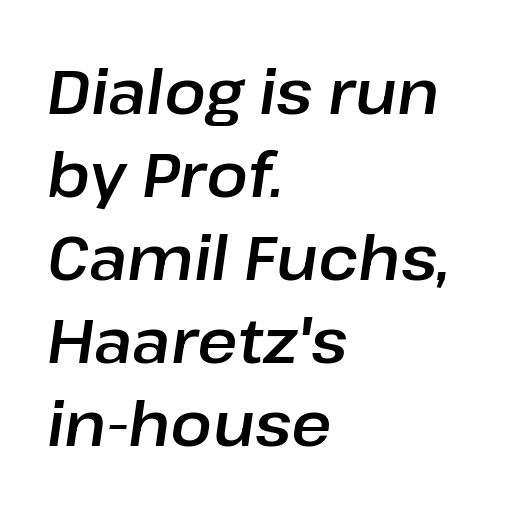
{"italic": "yes", "lean": "right", "slant_degrees": 8, "width": "normal", "stroke_contrast": "low", "x_height": "medium", "monospaced": "no", "underline": "no", "align": "left", "line_spacing": "normal", "line_spacing_ratio": 1.34, "letter_spacing": "normal", "letter_spacing_em": 0.0, "glyph_px": 62}
